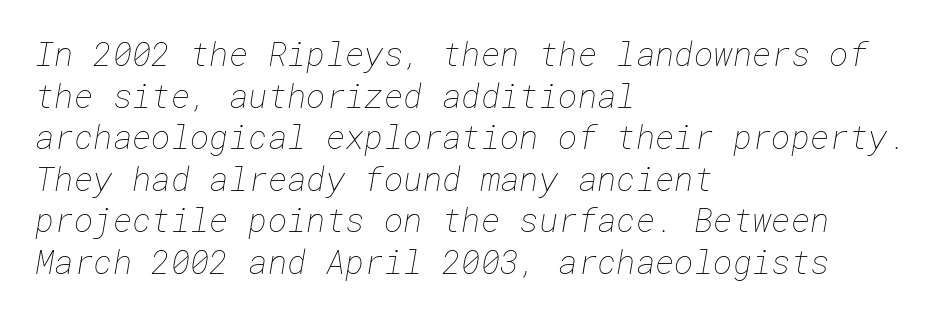
Notice how the passage keeps a crisp vertical edge on the left only. Nobody drew a line under any word here. The leading is moderate, giving the passage an even texture. Words appear dense and cohesive because spacing is normal. This is not heavy type; no bold has been used.
